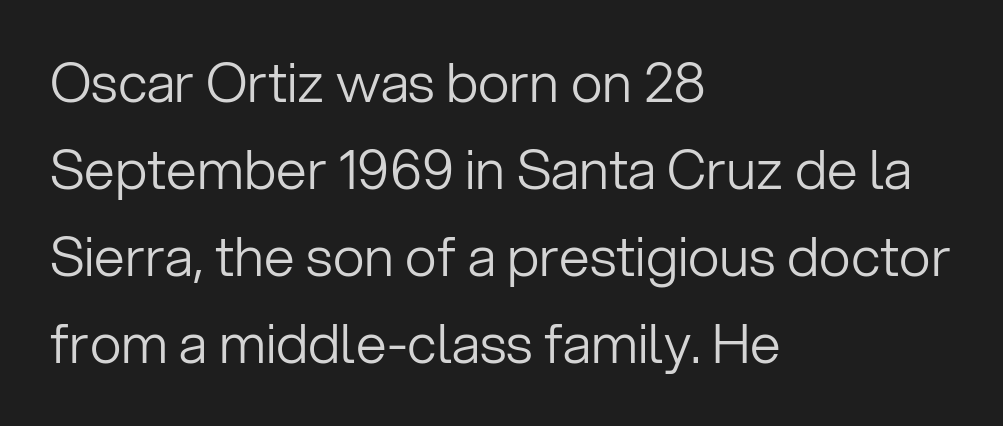
Q: Is the text bold? A: No.
Q: Is the text italic (slanted)? A: No, it is upright.
Q: Is the typeface a serif or a sans-serif typeface? A: Sans-serif.
Q: Is the text underlined? A: No.
Q: How is the paragraph aligned? A: Left-aligned.
Q: Is the spacing between letters normal or unusually wide? A: Normal.
Q: Is the spacing between lines tight, normal or loose? A: Normal.
Q: Width (condensed, normal, or wide)? A: Normal.
Q: Stroke contrast? A: Low.
Q: x-height? A: Medium.
Q: Monospaced? A: No.
